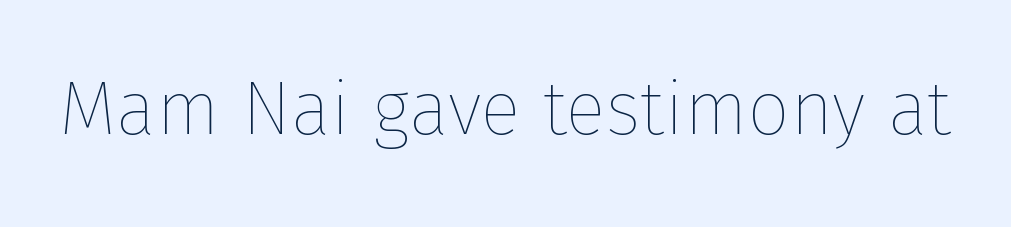
Every stem runs plumb, perpendicular to the baseline. Here the designer chose a conventional face with non-uniform glyph widths. The passage shown has conventional tracking throughout. Nothing heavy about these letters — not bold at all. Plain, unruled lines of type.
